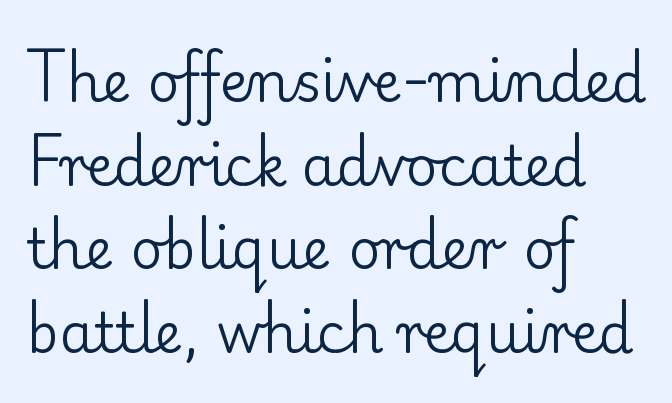
Line starts are locked; line ends wander. Do the characters align in a grid? No, the font is proportional. Posture: straight, roman, zero tilt. Has an underline been added? It has not. The text was rendered using a seriffed face with decorative stroke endings.
